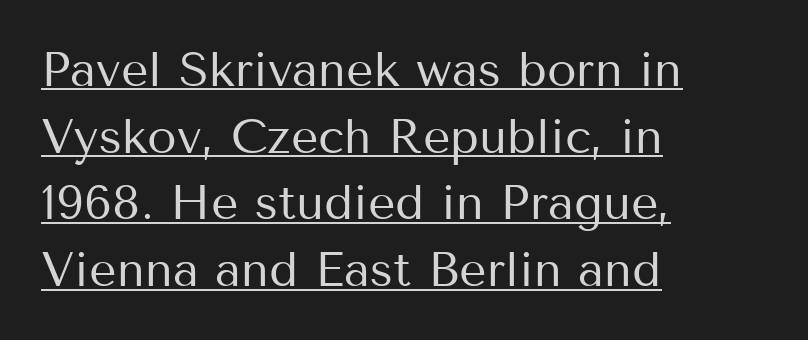
{"serif": "no", "italic": "no", "bold": "no", "weight": "regular", "width": "normal", "stroke_contrast": "medium", "x_height": "medium", "monospaced": "no", "underline": "yes", "align": "left", "line_spacing": "normal", "line_spacing_ratio": 1.39, "letter_spacing": "normal", "letter_spacing_em": 0.0, "glyph_px": 48}
